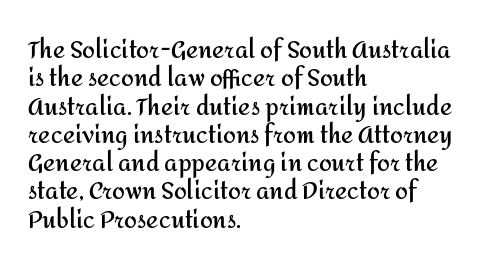
Q: Is the text bold? A: Yes.
Q: Is the text italic (slanted)? A: No, it is upright.
Q: Is the text underlined? A: No.
Q: How is the paragraph aligned? A: Left-aligned.
Q: Is the spacing between letters normal or unusually wide? A: Normal.
